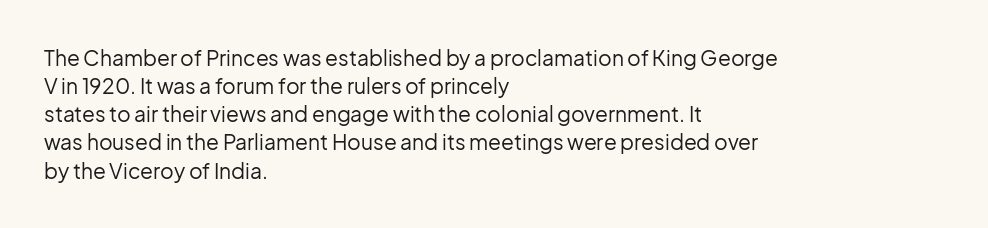
Q: Is the text bold? A: No.
Q: Is the text italic (slanted)? A: No, it is upright.
Q: Is the text underlined? A: No.
Q: How is the paragraph aligned? A: Left-aligned.
Q: Is the spacing between letters normal or unusually wide? A: Normal.
Q: Is the spacing between lines tight, normal or loose? A: Normal.
